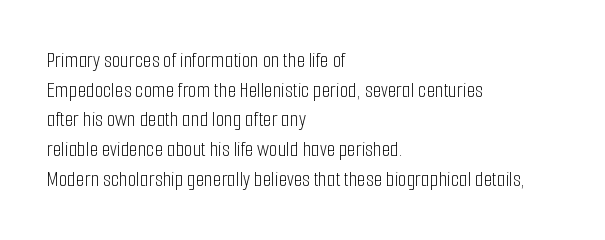
{"italic": "no", "bold": "no", "underline": "no", "align": "left", "line_spacing": "normal", "line_spacing_ratio": 1.35, "letter_spacing": "normal", "letter_spacing_em": 0.0, "glyph_px": 22}
